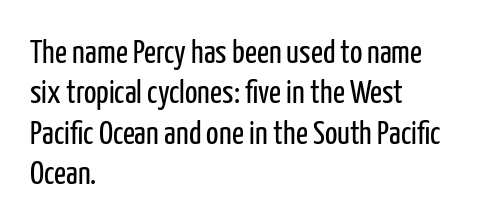
Q: Is the text bold? A: No.
Q: Is the text italic (slanted)? A: No, it is upright.
Q: Is the typeface a serif or a sans-serif typeface? A: Sans-serif.
Q: Is the text underlined? A: No.
Q: How is the paragraph aligned? A: Left-aligned.
Q: Is the spacing between letters normal or unusually wide? A: Normal.
Q: Width (condensed, normal, or wide)? A: Condensed.
Q: Stroke contrast? A: Low.
Q: x-height? A: Medium.
Q: Monospaced? A: No.
